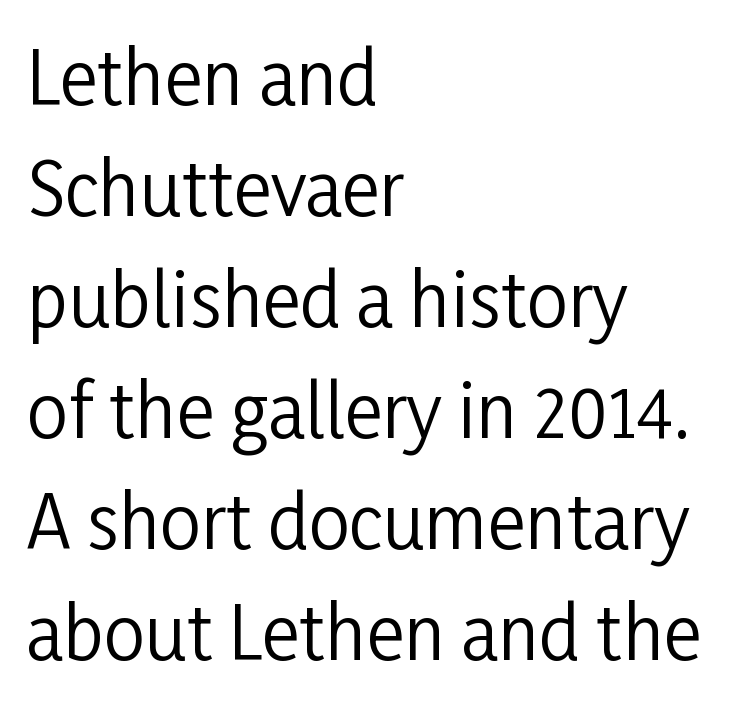
{"serif": "no", "italic": "no", "bold": "no", "weight": "regular", "width": "condensed", "stroke_contrast": "low", "x_height": "medium", "monospaced": "no", "underline": "no", "align": "left", "line_spacing": "normal", "line_spacing_ratio": 1.52, "letter_spacing": "normal", "letter_spacing_em": 0.0, "glyph_px": 73}
